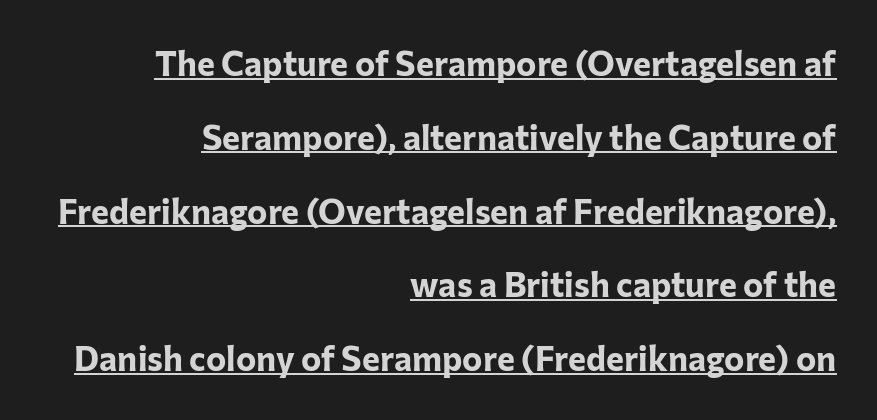
How heavy is the stroke? Heavy — this is a bold. Does extra space separate the letters? No, they use regular spacing. The designer dialed line spacing up above the default. The typeface chosen for these lines omits serifs. The text block is weighted toward the right margin, trailing off unevenly leftward.
